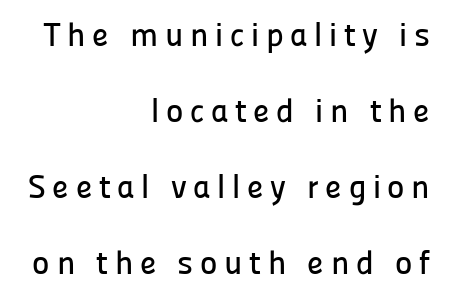
{"serif": "no", "italic": "no", "width": "normal", "stroke_contrast": "low", "x_height": "medium", "monospaced": "no", "underline": "no", "align": "right", "line_spacing": "loose", "line_spacing_ratio": 2.3, "letter_spacing": "wide", "letter_spacing_em": 0.2, "glyph_px": 33}
